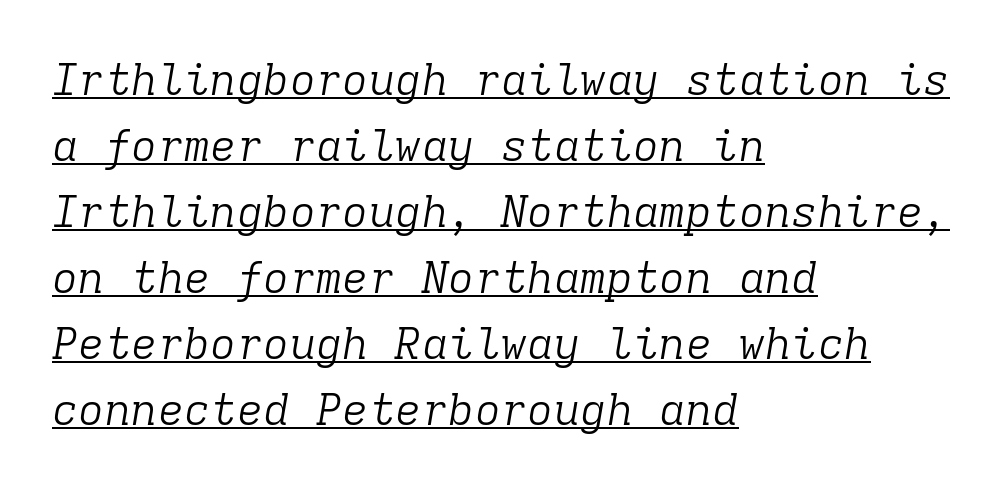
Students, observe: this is what conventionally led text looks like. Think standard paragraph weight, or any step lighter than that. Slanted lettering throughout. The characters display serif detailing at their extremities. Fixed-width glyphs throughout — classic coding-font behaviour. Every row of glyphs begins at an identical x-position on the left.
